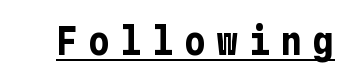
Someone cranked the tracking dial way up on this one. Each line of the rendering has a horizontal stroke beneath the glyphs. Tall strokes in this sample are plumb rather than angled. Font category for this specimen: sans-serif. How heavy is the stroke? Heavy — this is a bold.
